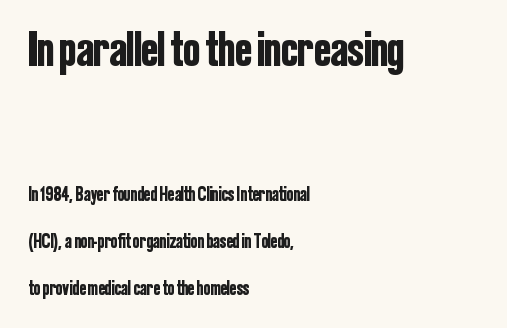
The image shows 50 px condensed sans-serif type, upright; set left-aligned, loose line spacing (2.36x), normal letter spacing, not underlined; the first (top) block is 2.5x larger; low stroke contrast and a medium x-height.
